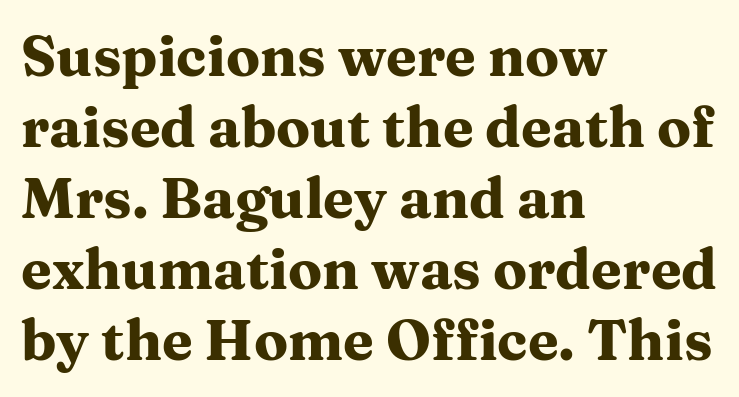
Old-style or modern, the face here clearly has serifs. The typography opts for an upright posture over an oblique one. Where is the straight margin? On the left. Characters follow at the spacing the type designer built in. A bare baseline throughout the passage. The letters advance in unequal steps, a hallmark of proportional type.
